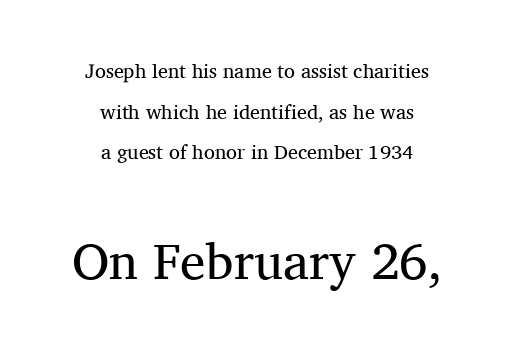
{"serif": "yes", "italic": "no", "bold": "no", "weight": "regular", "width": "normal", "stroke_contrast": "medium", "x_height": "medium", "monospaced": "no", "underline": "no", "align": "center", "line_spacing": "loose", "line_spacing_ratio": 2.03, "letter_spacing": "normal", "letter_spacing_em": 0.0, "larger_block": "second", "size_ratio": 2.55, "glyph_px": 51}
